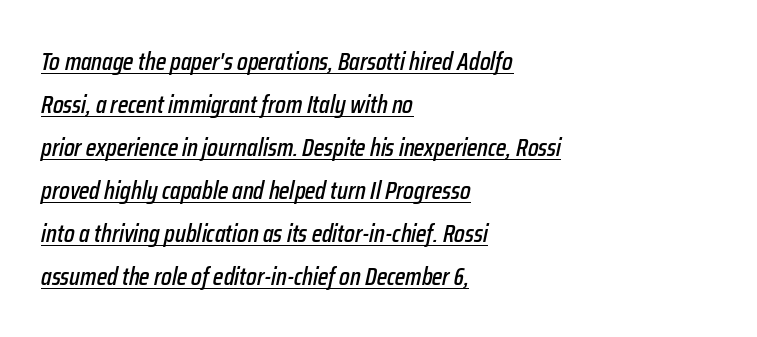
Visually the block forms a straight wall on the left and a jagged coastline on the right. Compared with typical body copy, the letter spacing here is the same. The rendered words wear a rule along their underside. The lettering tilts uniformly, giving the passage an italic look.
